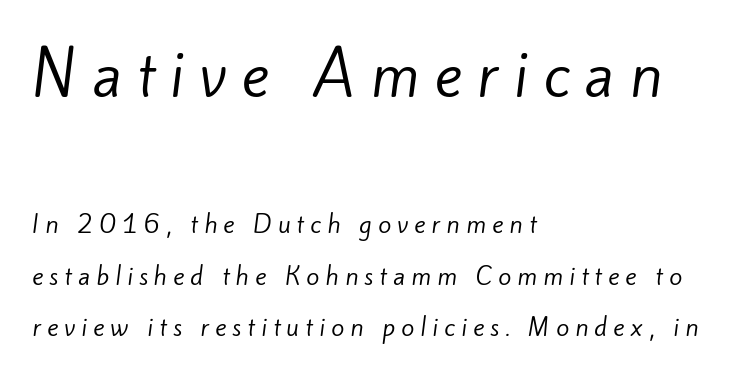
Q: Is the text bold? A: No.
Q: Is the typeface a serif or a sans-serif typeface? A: Sans-serif.
Q: Is the text underlined? A: No.
Q: How is the paragraph aligned? A: Left-aligned.
Q: Is the spacing between letters normal or unusually wide? A: Unusually wide.
Q: Is the spacing between lines tight, normal or loose? A: Loose.
Q: Which block of text is set in a larger size, the first (top) or the second (bottom)? A: The first (top) one.
Q: Width (condensed, normal, or wide)? A: Normal.
Q: Stroke contrast? A: Low.
Q: x-height? A: Small.
Q: Monospaced? A: No.
